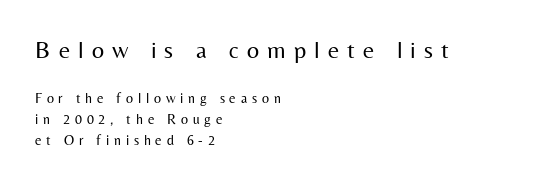
Q: Is the text bold? A: No.
Q: Is the text italic (slanted)? A: No, it is upright.
Q: Is the text underlined? A: No.
Q: How is the paragraph aligned? A: Left-aligned.
Q: Is the spacing between letters normal or unusually wide? A: Unusually wide.
Q: Is the spacing between lines tight, normal or loose? A: Normal.
Q: Which block of text is set in a larger size, the first (top) or the second (bottom)? A: The first (top) one.
